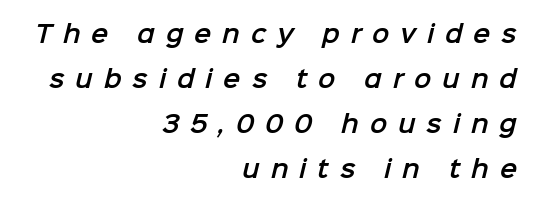
{"underline": "no", "align": "right", "line_spacing": "loose", "line_spacing_ratio": 1.95, "letter_spacing": "wide", "letter_spacing_em": 0.47, "glyph_px": 23}
